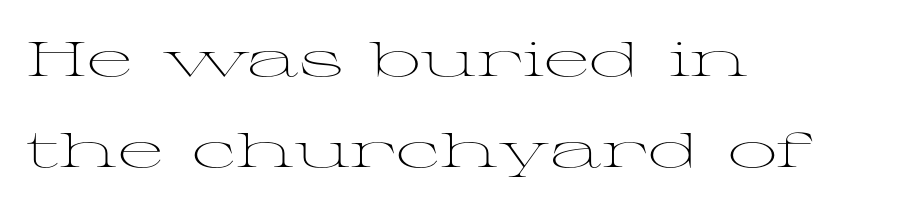
{"serif": "yes", "italic": "no", "bold": "no", "weight": "light", "width": "wide", "stroke_contrast": "medium", "x_height": "medium", "monospaced": "no", "underline": "no", "align": "left", "line_spacing_ratio": 1.85, "letter_spacing": "normal", "letter_spacing_em": 0.0, "glyph_px": 49}
